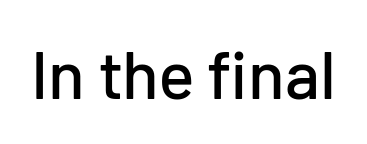
Q: Is the text italic (slanted)? A: No, it is upright.
Q: Is the typeface a serif or a sans-serif typeface? A: Sans-serif.
Q: Is the text underlined? A: No.
Q: Is the spacing between letters normal or unusually wide? A: Normal.
Q: Width (condensed, normal, or wide)? A: Normal.
Q: Stroke contrast? A: Low.
Q: x-height? A: Medium.
Q: Monospaced? A: No.
